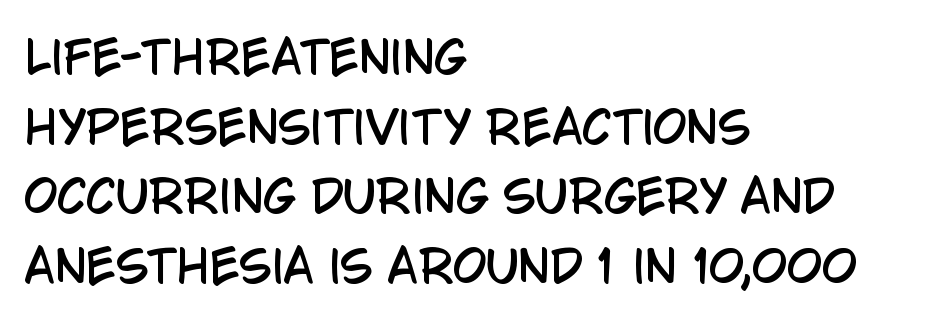
{"serif": "no", "italic": "no", "width": "condensed", "stroke_contrast": "low", "x_height": "large", "monospaced": "no", "underline": "no", "align": "left", "line_spacing": "normal", "line_spacing_ratio": 1.58, "letter_spacing": "normal", "letter_spacing_em": 0.0, "glyph_px": 44}
